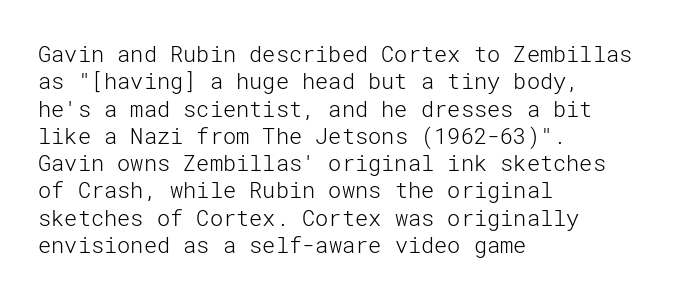
Q: Is the text bold? A: No.
Q: Is the text italic (slanted)? A: No, it is upright.
Q: Is the text underlined? A: No.
Q: How is the paragraph aligned? A: Left-aligned.
Q: Is the spacing between letters normal or unusually wide? A: Normal.
